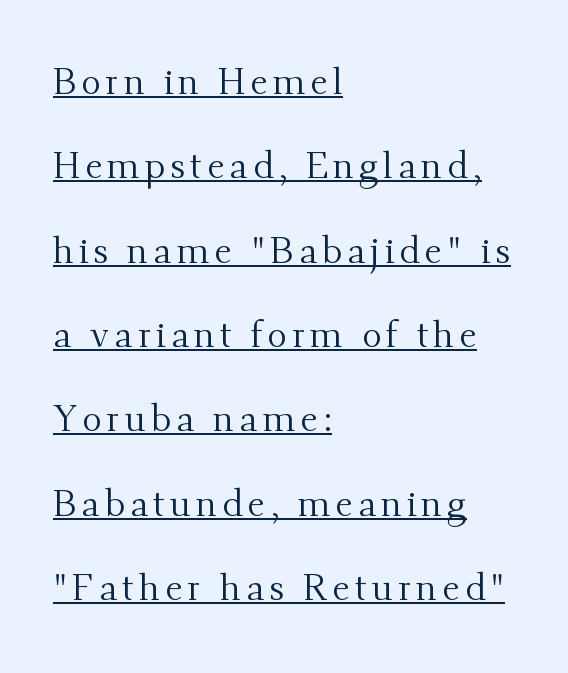
The image shows 37 px regular-weight serif type, upright; set left-aligned, loose line spacing (2.28x), underlined; medium stroke contrast and a small x-height.
